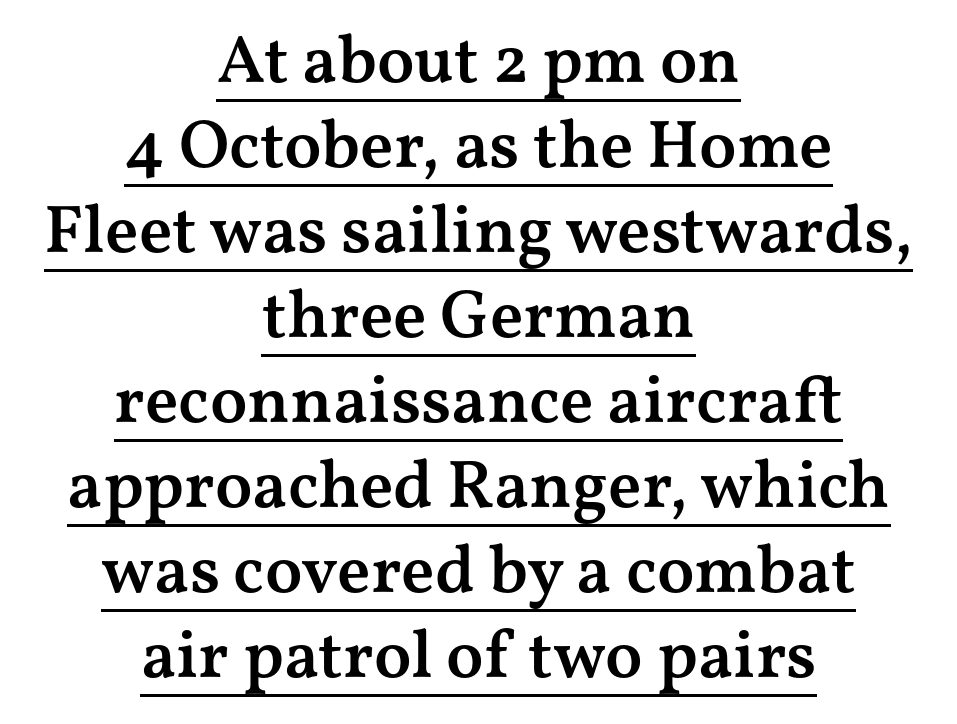
Designer's note — italics off, roman on. Compared with a flush-left layout, this one balances lines on the center instead. Strokes here are thickened, but only to semibold level. Do the characters align in a grid? No, the font is proportional.
